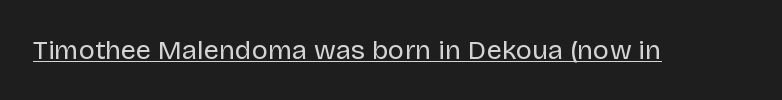
The image shows 27 px text type, upright; set normal letter spacing, underlined.
